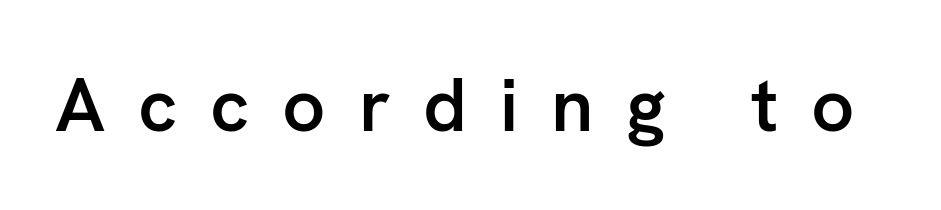
{"serif": "no", "italic": "no", "bold": "semi", "weight": "semibold", "width": "normal", "stroke_contrast": "low", "x_height": "medium", "monospaced": "no", "underline": "no", "letter_spacing": "wide", "letter_spacing_em": 0.43, "glyph_px": 76}
